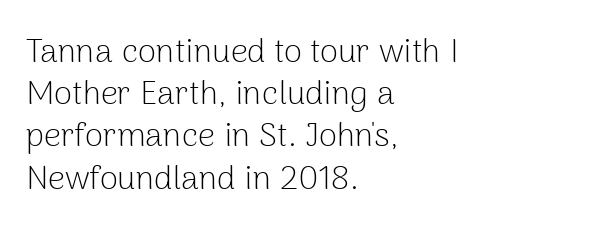
No extra tracking has been applied to these lines. Does the copy run flush right? No — it runs flush left. Evenly set lines give the paragraph a standard silhouette. You can tell from the bare stems that sans-serif type was used. Each letter keeps its own natural width here, so spacing adapts to shape. Counters stay open thanks to moderate or lighter strokes.
